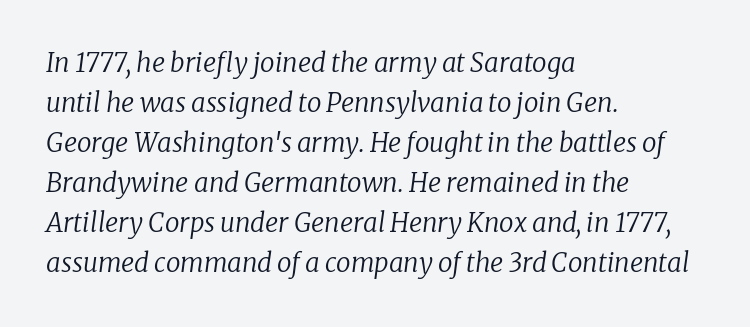
Emphasis-style slanted type is in use. The glyphs are unaccompanied by any horizontal stroke below them. Compared with typical body copy, the letter spacing here is the same. One-word summary of the alignment: left. Summary of vertical rhythm: regular, with standard interline spacing. The font sits on the lighter half of the weight spectrum, regular included.
